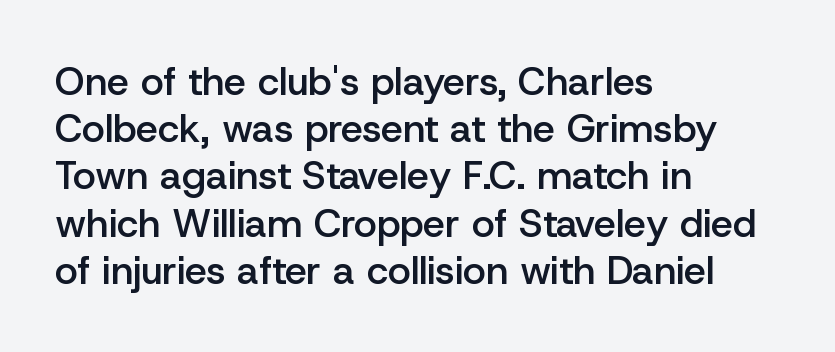
The type sits square on the baseline with zero lean. Between one letter and the next there's only the usual sliver of space. Has an underline been added? It has not. Every letter is mildly thick-stroked: semibold rather than bold.
